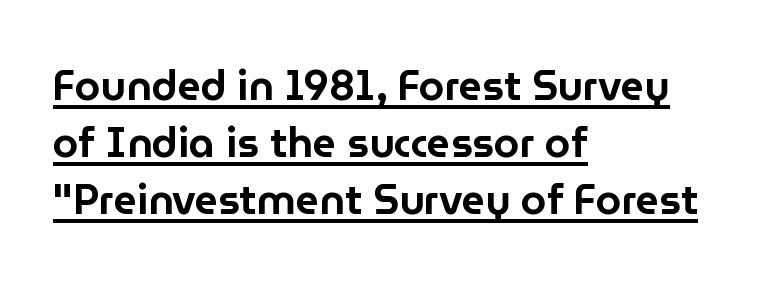
This sample uses a sans-serif face. If you drew a line through each stem, it would be perfectly vertical. The rendering uses natural spacing where letterforms have individual widths. The compositor pushed each line to the left boundary. The line-height multiplier appears to be the usual default.
